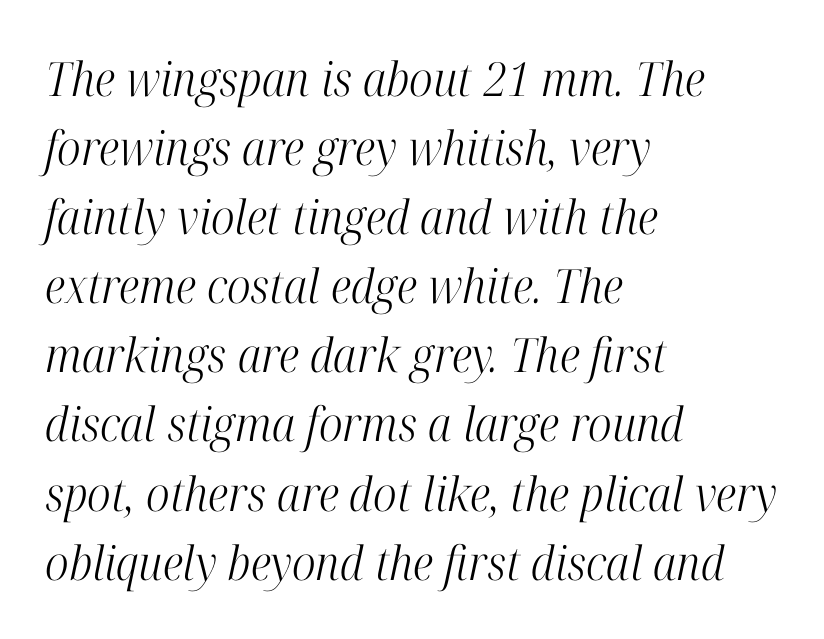
The image shows 47 px light, condensed serif type, italic (leaning right); set left-aligned, normal line spacing (1.47x), normal letter spacing, not underlined; high stroke contrast and a medium x-height.
